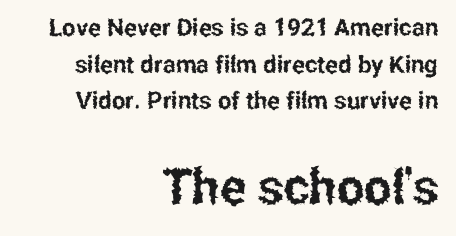
{"serif": "no", "italic": "no", "width": "condensed", "stroke_contrast": "low", "x_height": "medium", "monospaced": "no", "underline": "no", "align": "right", "line_spacing": "normal", "line_spacing_ratio": 1.53, "letter_spacing": "normal", "letter_spacing_em": 0.0, "larger_block": "second", "size_ratio": 2.04, "glyph_px": 49}
